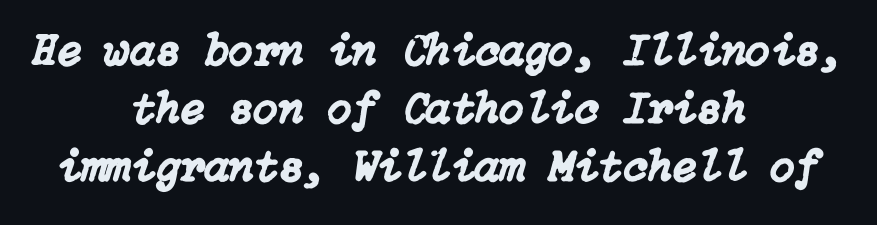
{"italic": "yes", "lean": "right", "slant_degrees": 15, "width": "normal", "stroke_contrast": "low", "x_height": "medium", "underline": "no", "align": "center", "line_spacing": "normal", "line_spacing_ratio": 1.29, "letter_spacing": "normal", "letter_spacing_em": 0.0, "glyph_px": 45}
